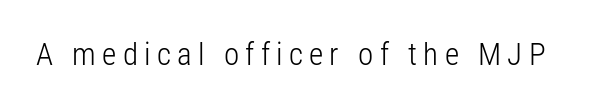
Q: Is the text bold? A: No.
Q: Is the text italic (slanted)? A: No, it is upright.
Q: Is the typeface a serif or a sans-serif typeface? A: Sans-serif.
Q: Is the text underlined? A: No.
Q: Is the spacing between letters normal or unusually wide? A: Unusually wide.
Q: Width (condensed, normal, or wide)? A: Condensed.
Q: Stroke contrast? A: Low.
Q: x-height? A: Medium.
Q: Monospaced? A: No.
